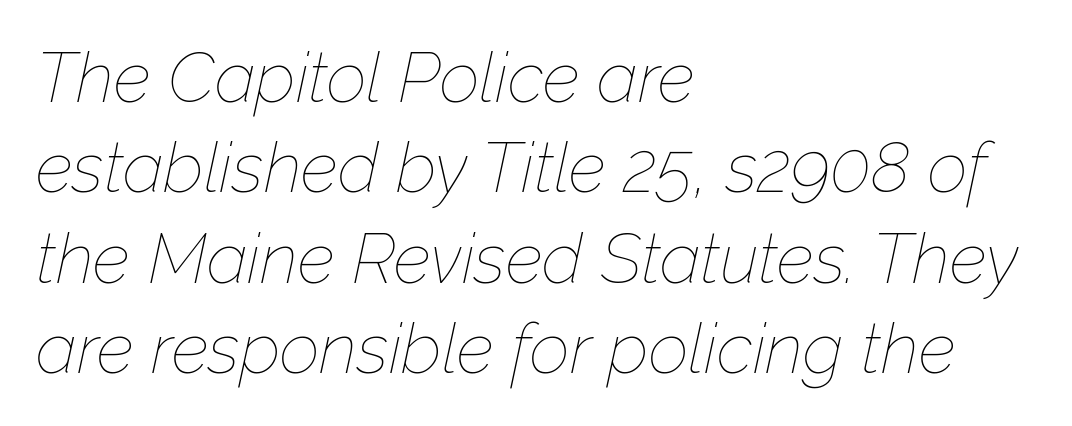
Q: Is the text bold? A: No.
Q: Is the text italic (slanted)? A: Yes, it leans right by about 12 degrees.
Q: Is the text underlined? A: No.
Q: How is the paragraph aligned? A: Left-aligned.
Q: Is the spacing between letters normal or unusually wide? A: Normal.
Q: Is the spacing between lines tight, normal or loose? A: Normal.
Q: Width (condensed, normal, or wide)? A: Normal.
Q: Stroke contrast? A: Low.
Q: x-height? A: Medium.
Q: Monospaced? A: No.
